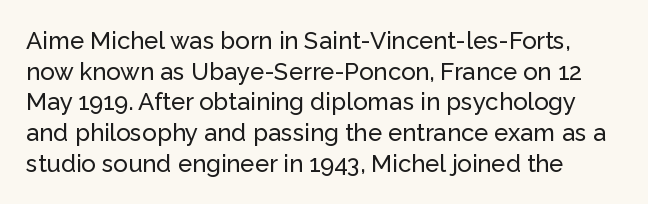
The image shows 24 px text type, upright; set normal line spacing (1.28x), normal letter spacing, not underlined.
